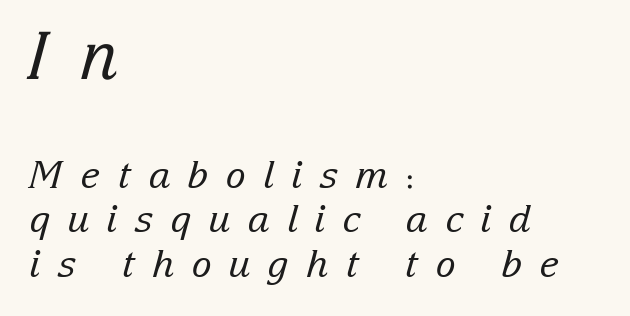
{"serif": "yes", "italic": "yes", "lean": "right", "slant_degrees": 15, "bold": "no", "weight": "regular", "width": "normal", "stroke_contrast": "low", "x_height": "medium", "monospaced": "no", "underline": "no", "align": "left", "line_spacing_ratio": 1.16, "letter_spacing": "wide", "letter_spacing_em": 0.45, "larger_block": "first", "size_ratio": 1.74, "glyph_px": 66}
